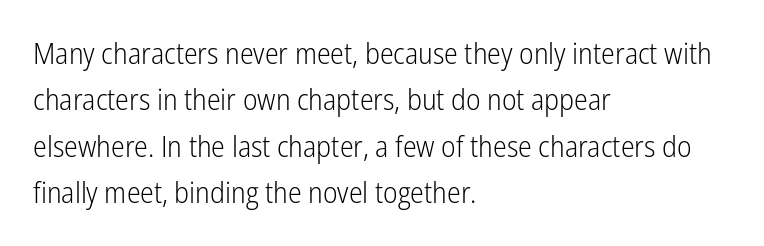
All the whitespace from short lines collects on the right. This sample uses a sans-serif face. A typesetter would call this zero additional tracking. Note the varied advance widths — an 'i' is clearly narrower than an 'm'. The glyphs are unaccompanied by any horizontal stroke below them.
